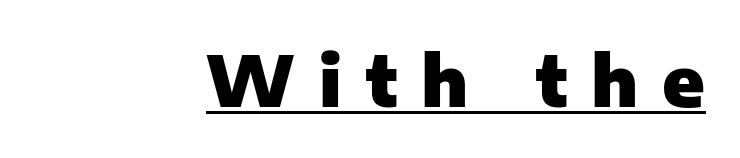
Q: Is the text bold? A: Yes.
Q: Is the text italic (slanted)? A: No, it is upright.
Q: Is the typeface a serif or a sans-serif typeface? A: Sans-serif.
Q: Is the text underlined? A: Yes.
Q: How is the paragraph aligned? A: Right-aligned.
Q: Is the spacing between letters normal or unusually wide? A: Unusually wide.
Q: Width (condensed, normal, or wide)? A: Normal.
Q: Stroke contrast? A: Low.
Q: x-height? A: Medium.
Q: Monospaced? A: No.
